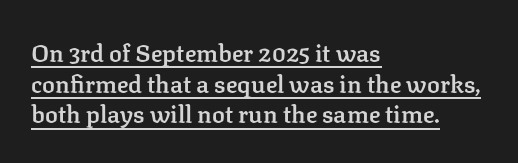
{"italic": "no", "bold": "semi", "underline": "yes", "align": "left", "line_spacing": "normal", "line_spacing_ratio": 1.28, "letter_spacing": "normal", "letter_spacing_em": 0.0, "glyph_px": 24}
